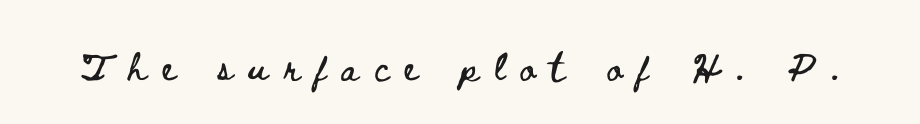
The image shows 36 px wide type; set unusually wide letter spacing (+0.43 em), not underlined; low stroke contrast and a small x-height.
